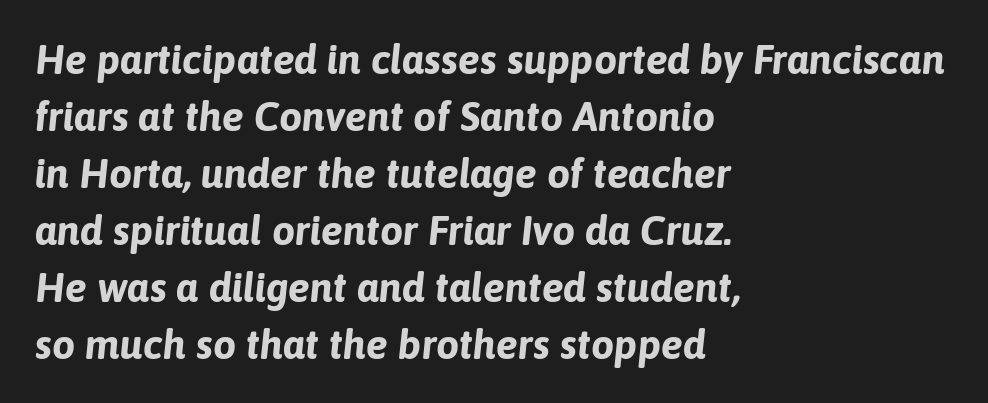
Proportional: the letters do not fall into vertical columns. Alignment: flush left. The type is set solid horizontally, with unmodified tracking. Slanted lettering throughout. The passage shown is not underscored anywhere. Does the leading feel generous? No, just average.
